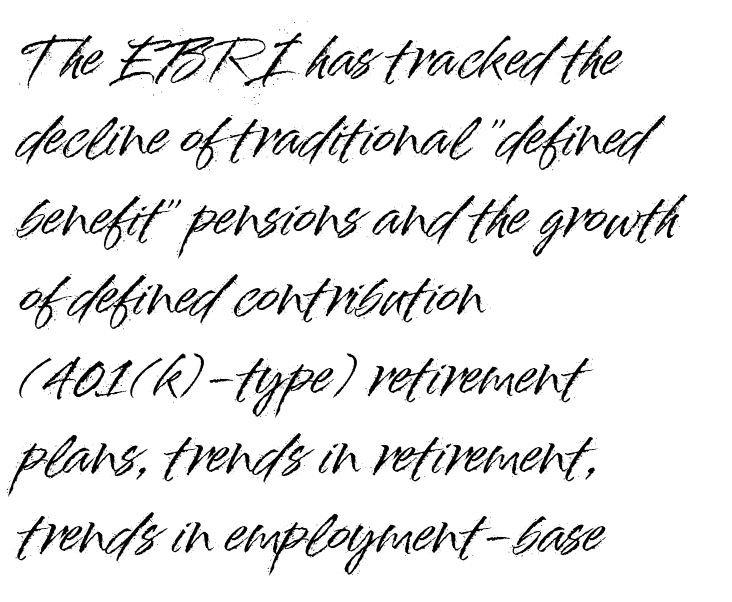
Q: Is the text italic (slanted)? A: Yes.
Q: Is the typeface a serif or a sans-serif typeface? A: Sans-serif.
Q: Is the text underlined? A: No.
Q: How is the paragraph aligned? A: Left-aligned.
Q: Is the spacing between letters normal or unusually wide? A: Normal.
Q: Is the spacing between lines tight, normal or loose? A: Normal.
Q: Width (condensed, normal, or wide)? A: Normal.
Q: Stroke contrast? A: High.
Q: x-height? A: Small.
Q: Monospaced? A: No.
